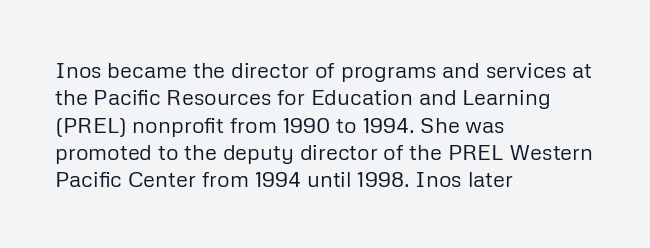
Rendered with straight, roman letterforms. Weight: not bold — regular or lighter. Words appear dense and cohesive because spacing is normal. Horizontal alignment here is leftward, the default for most running prose. A clean baseline with only descenders dipping below it.
